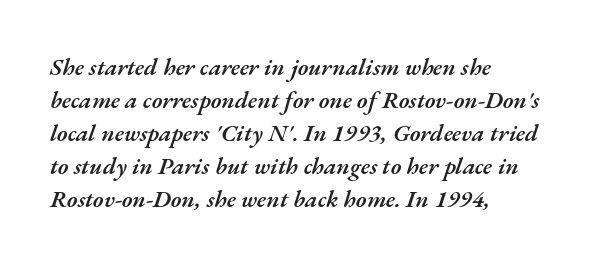
The type is set solid horizontally, with unmodified tracking. Rule under the text: the space is simply empty. Line starts are locked; line ends wander. Horizontal bands of white between lines are of average thickness. The glyphs have the mass of a demibold cut, below bold.
